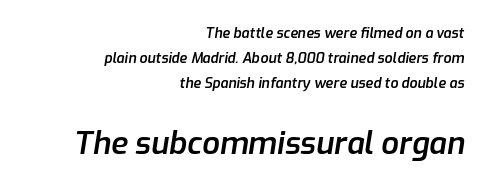
{"italic": "yes", "lean": "right", "slant_degrees": 9, "bold": "semi", "weight": "semibold", "width": "normal", "stroke_contrast": "low", "x_height": "medium", "monospaced": "no", "underline": "no", "align": "right", "line_spacing_ratio": 1.77, "letter_spacing": "normal", "letter_spacing_em": 0.0, "larger_block": "second", "size_ratio": 2.21, "glyph_px": 31}
